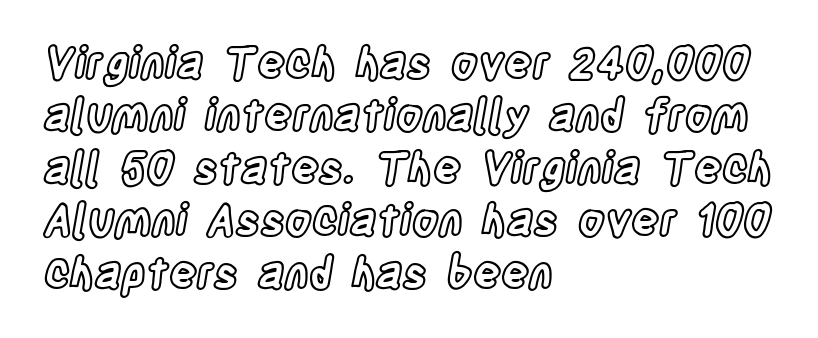
The passage shown is typed in a proportional face where columns would drift. Lines of text with bare space underneath. Characters follow at the spacing the type designer built in. Casual observation: everything's shoved over to the left.
